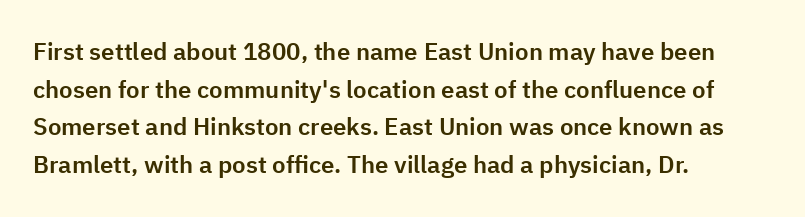
The image shows 24 px text type, upright; set left-aligned, normal line spacing (1.57x), normal letter spacing, not underlined.
